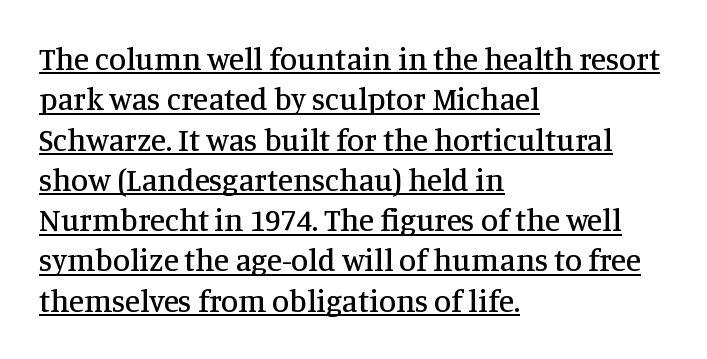
The letterforms sit shoulder to shoulder at normal distance. Ordinary non-slanted type is in use. Observe the serifs anchoring each vertical stroke in this sample. The rendering anchors every line to the left-hand side. The face used here is proportionally spaced, like ordinary book or web type.
